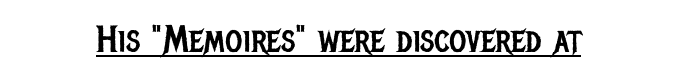
The weight would be labelled regular, book, light, or lighter still. The letters stand straight up with perfectly vertical stems. Letter spacing: default. Students, observe the line beneath the letters — that is underlining.
